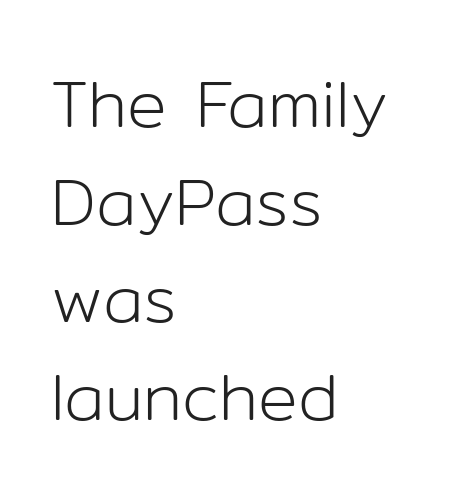
{"serif": "no", "italic": "no", "bold": "no", "weight": "light", "width": "normal", "stroke_contrast": "low", "x_height": "medium", "monospaced": "no", "underline": "no", "align": "left", "line_spacing": "normal", "line_spacing_ratio": 1.48, "letter_spacing": "normal", "letter_spacing_em": 0.0, "glyph_px": 66}
